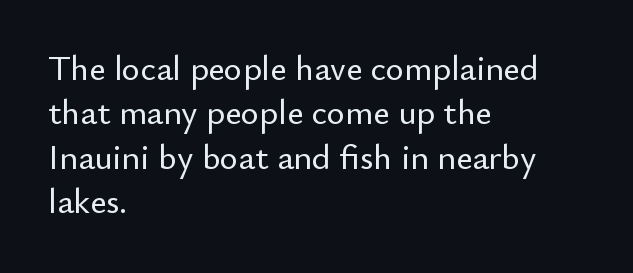
The image shows 35 px sans-serif type, upright; set left-aligned, normal line spacing (1.27x), normal letter spacing, not underlined; low stroke contrast and a small x-height.
